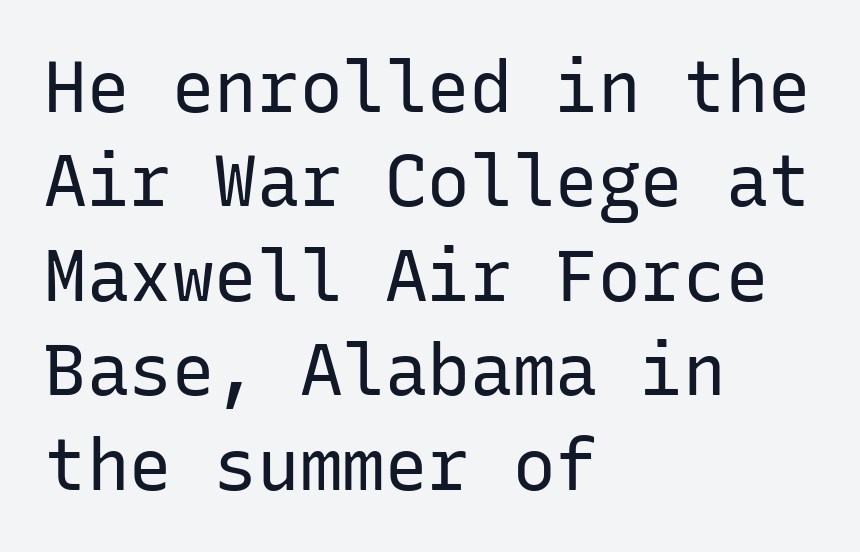
The image shows 71 px regular-weight sans-serif type, upright, monospaced; set left-aligned, normal line spacing (1.33x), normal letter spacing, not underlined; low stroke contrast and a medium x-height.
